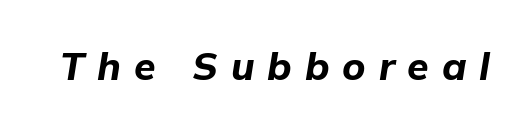
Bare-footed words on every line. Notice how thick the strokes are: this is what a full bold looks like. Here the designer chose a conventional face with non-uniform glyph widths. This rendering widens character spacing well past its baseline value.
